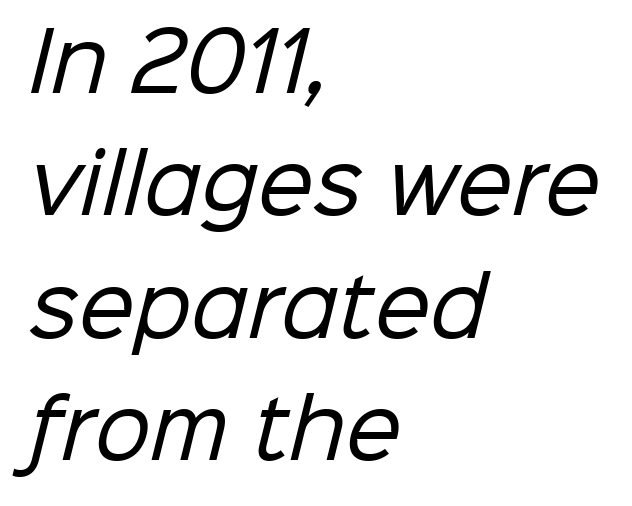
Q: Is the text bold? A: No.
Q: Is the typeface a serif or a sans-serif typeface? A: Sans-serif.
Q: Is the text underlined? A: No.
Q: How is the paragraph aligned? A: Left-aligned.
Q: Is the spacing between letters normal or unusually wide? A: Normal.
Q: Is the spacing between lines tight, normal or loose? A: Normal.
Q: Width (condensed, normal, or wide)? A: Normal.
Q: Stroke contrast? A: Low.
Q: x-height? A: Medium.
Q: Monospaced? A: No.
